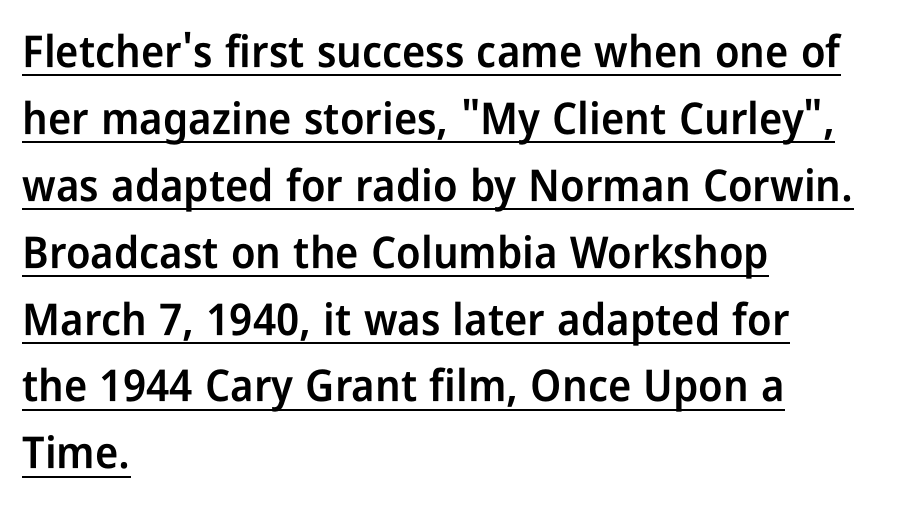
The image shows 44 px semibold, condensed sans-serif type, upright; set left-aligned, normal line spacing (1.52x), normal letter spacing, underlined; low stroke contrast and a medium x-height.
